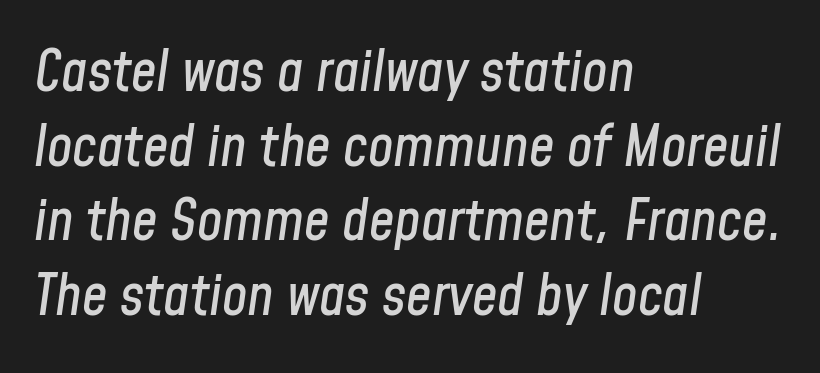
Q: Is the text italic (slanted)? A: Yes, it leans right by about 8 degrees.
Q: Is the text underlined? A: No.
Q: How is the paragraph aligned? A: Left-aligned.
Q: Is the spacing between letters normal or unusually wide? A: Normal.
Q: Is the spacing between lines tight, normal or loose? A: Normal.
Q: Width (condensed, normal, or wide)? A: Condensed.
Q: Stroke contrast? A: Low.
Q: x-height? A: Medium.
Q: Monospaced? A: No.
